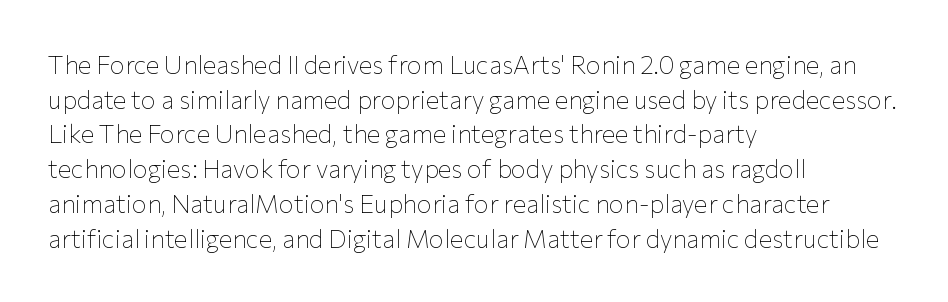
The letters stand straight up with perfectly vertical stems. The typesetter chose a ragged-right arrangement here. What's the leading like? Ordinary, nothing unusual. Nothing unusual about the tracking: characters are spaced as the font intends. Is the stroke heavy? The answer is a plain regular-or-lighter.
